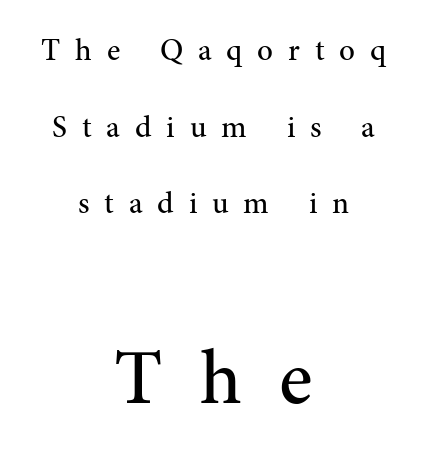
Q: Is the text bold? A: No.
Q: Is the text italic (slanted)? A: No, it is upright.
Q: Is the typeface a serif or a sans-serif typeface? A: Serif.
Q: Is the text underlined? A: No.
Q: How is the paragraph aligned? A: Centered.
Q: Is the spacing between letters normal or unusually wide? A: Unusually wide.
Q: Is the spacing between lines tight, normal or loose? A: Loose.
Q: Which block of text is set in a larger size, the first (top) or the second (bottom)? A: The second (bottom) one.
Q: Width (condensed, normal, or wide)? A: Normal.
Q: Stroke contrast? A: Medium.
Q: x-height? A: Medium.
Q: Monospaced? A: No.
